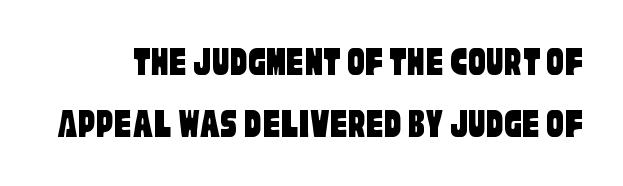
Q: Is the typeface a serif or a sans-serif typeface? A: Sans-serif.
Q: Is the text underlined? A: No.
Q: Is the spacing between letters normal or unusually wide? A: Normal.
Q: Is the spacing between lines tight, normal or loose? A: Normal.
Q: Width (condensed, normal, or wide)? A: Condensed.
Q: Stroke contrast? A: Low.
Q: x-height? A: Large.
Q: Monospaced? A: No.
